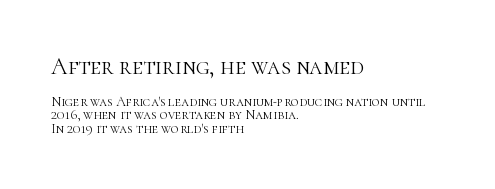
Character size in the leading block exceeds that of the trailing block. Vertical strokes here are truly vertical. Horizontal alignment here is leftward, the default for most running prose. The type is set solid horizontally, with unmodified tracking. The letterforms sit at book weight or below.
